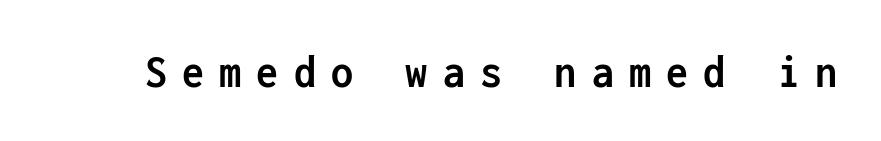
{"serif": "no", "italic": "no", "bold": "yes", "weight": "semibold", "width": "condensed", "stroke_contrast": "low", "x_height": "medium", "monospaced": "yes", "underline": "no", "letter_spacing": "wide", "letter_spacing_em": 0.31, "glyph_px": 49}
